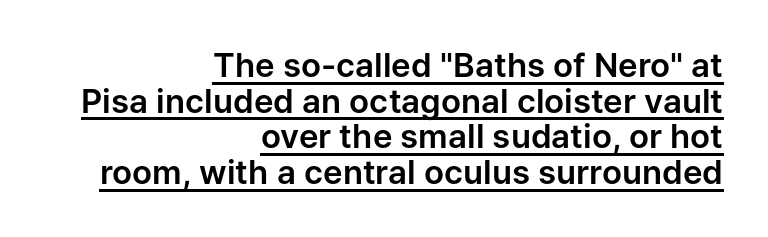
Tracking here is standard; glyphs follow each other at the usual distance. Horizontally, the lines are justified to the trailing edge only. Glance below the letters and you will spot a drawn line. Upright lettering throughout. These lines are rendered in a variable-pitch font. Is this a sans? Yes — the strokes have no serifs.
